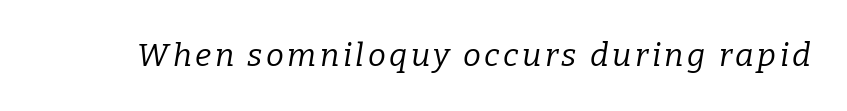
A typesetter would call this proportional, since set widths differ per character. No letter is thick-stroked: the sample isn't bold. Observe the lean: these are italic letterforms. Are there feet on the stems? There are — it's a serif.
